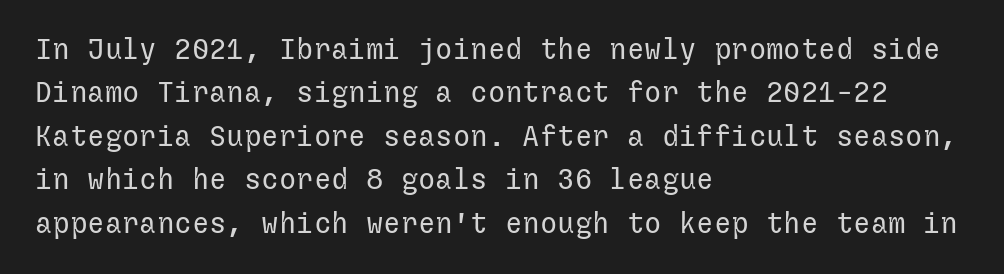
The image shows 29 px regular-weight sans-serif type, upright; set left-aligned, normal line spacing (1.5x), normal letter spacing, not underlined; low stroke contrast and a medium x-height.
